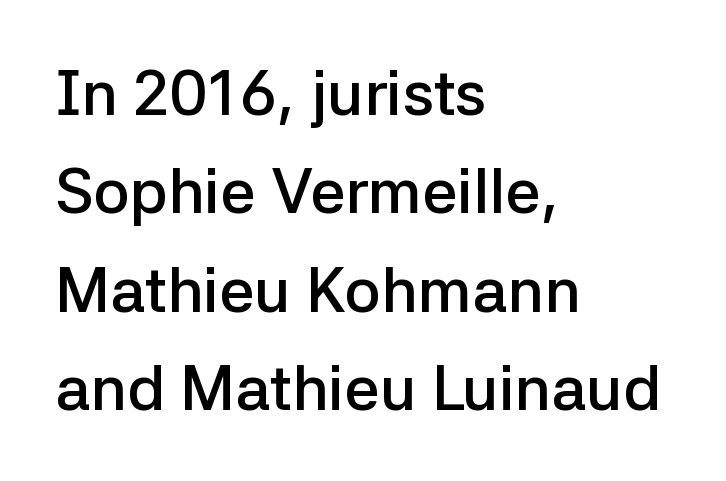
Q: Is the text bold? A: Semi-bold.
Q: Is the text italic (slanted)? A: No, it is upright.
Q: Is the typeface a serif or a sans-serif typeface? A: Sans-serif.
Q: Is the text underlined? A: No.
Q: How is the paragraph aligned? A: Left-aligned.
Q: Is the spacing between letters normal or unusually wide? A: Normal.
Q: Is the spacing between lines tight, normal or loose? A: Normal.
Q: Width (condensed, normal, or wide)? A: Normal.
Q: Stroke contrast? A: Low.
Q: x-height? A: Medium.
Q: Monospaced? A: No.
